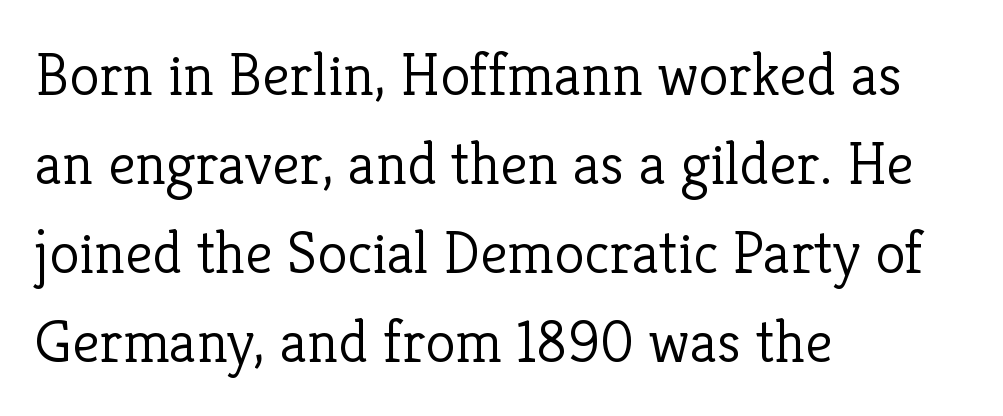
{"serif": "yes", "italic": "no", "bold": "no", "weight": "light", "width": "normal", "stroke_contrast": "low", "x_height": "medium", "monospaced": "no", "underline": "no", "align": "left", "line_spacing": "normal", "line_spacing_ratio": 1.46, "letter_spacing": "normal", "letter_spacing_em": 0.0, "glyph_px": 61}
